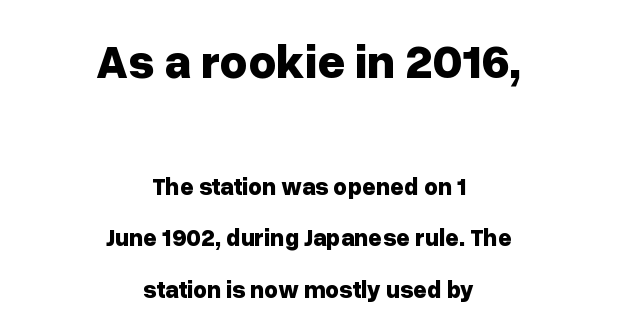
The image shows 48 px bold sans-serif type, upright; set centered, loose line spacing (2.15x), normal letter spacing, not underlined; the first (top) block is 2.0x larger; low stroke contrast and a medium x-height.
